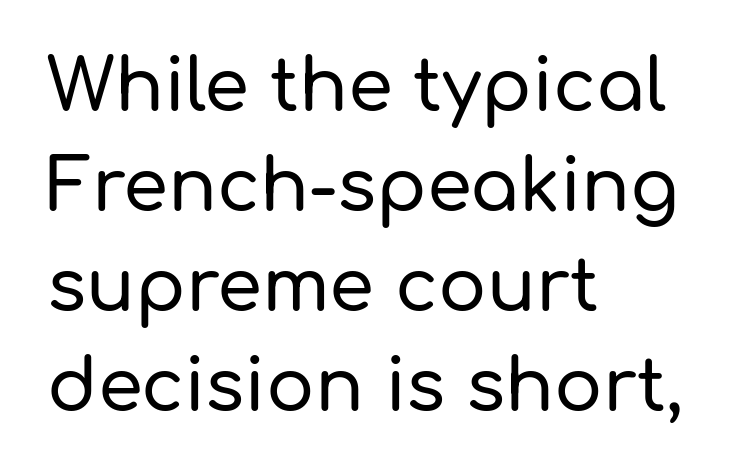
The lines in this sample share a left origin and differ only in where they stop. Lines of text with bare space underneath. Baseline-to-baseline distance is the conventional proportion of letter height. Ascenders rise straight up at ninety degrees. Each letter keeps its own natural width here, so spacing adapts to shape. Font category for this specimen: sans-serif.
